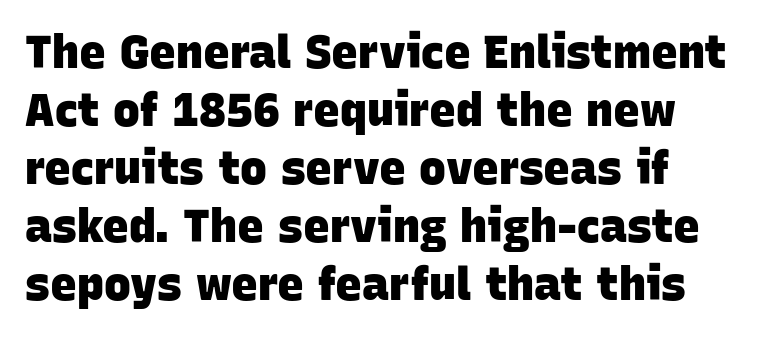
Is this a fixed-width face? No — the glyphs have proportional, varying widths. Strokes here are thick enough to call this a true bold. The compositor pushed each line to the left boundary. Just letters on the line, the space beneath them empty. The letters sit at their default tracking, neither squeezed nor spread.
